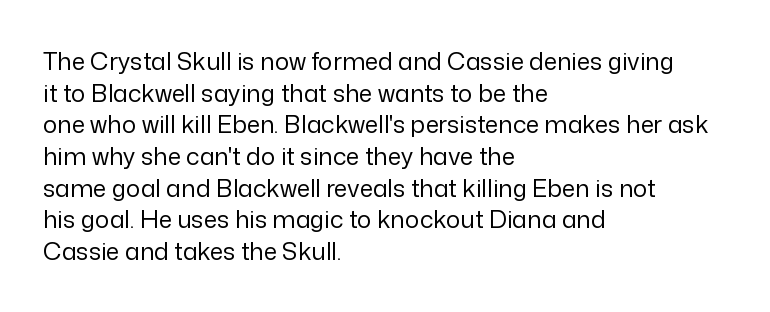
{"italic": "no", "bold": "no", "underline": "no", "align": "left", "line_spacing": "normal", "line_spacing_ratio": 1.32, "letter_spacing": "normal", "letter_spacing_em": 0.0, "glyph_px": 24}
